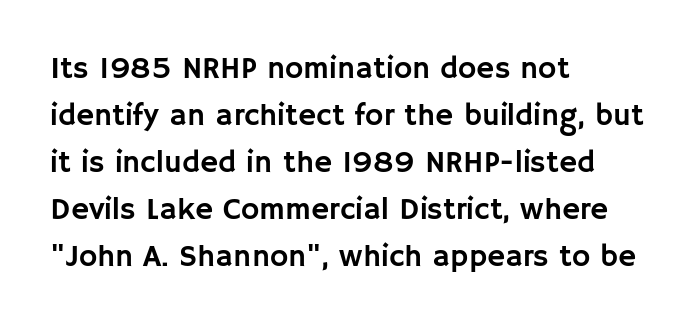
The image shows 31 px sans-serif type, upright; set left-aligned, normal line spacing (1.52x), normal letter spacing, not underlined; low stroke contrast and a large x-height.
